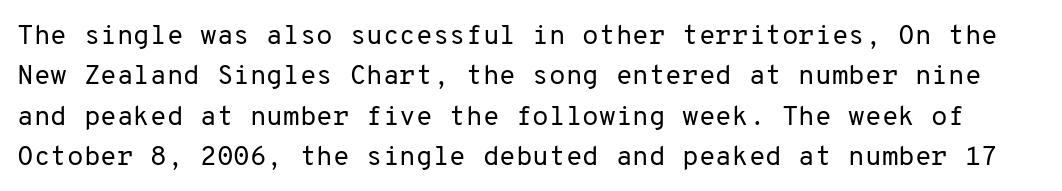
{"italic": "no", "bold": "no", "underline": "no", "line_spacing": "normal", "line_spacing_ratio": 1.5, "letter_spacing": "normal", "letter_spacing_em": 0.0, "glyph_px": 27}
